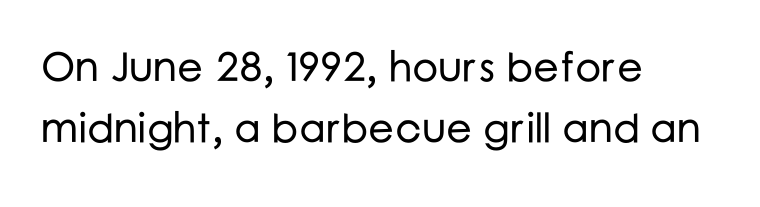
The designer left line spacing at the default. Honestly, there is no underline to notice here at all. These lines were composed using upright roman letters. Does extra space separate the letters? No, they use regular spacing. Where is the straight margin? On the left. Do the characters align in a grid? No, the font is proportional.
